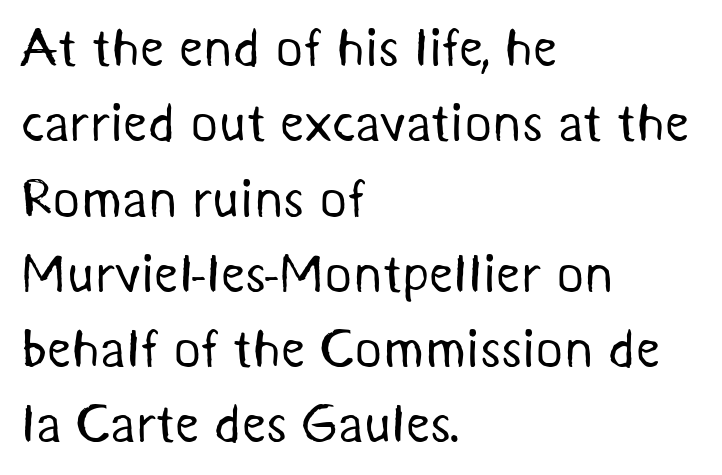
The image shows 53 px regular-weight sans-serif type; set left-aligned, normal line spacing (1.42x), normal letter spacing, not underlined; medium stroke contrast and a medium x-height.
